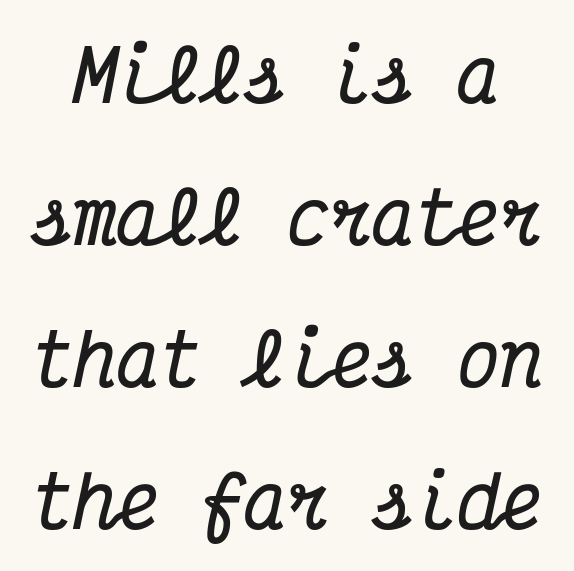
The image shows 71 px bold, condensed serif type, italic (leaning right), monospaced; set loose line spacing (2.0x), normal letter spacing, not underlined; medium stroke contrast and a medium x-height.
